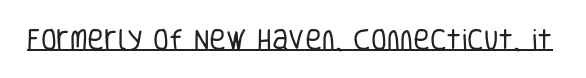
Students, observe the line beneath the letters — that is underlining. You can tell it's not italic because the verticals are truly vertical. Stems here are at most as thick as an everyday book face. Between one letter and the next there's only the usual sliver of space.
